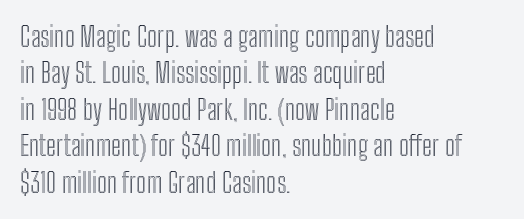
The image shows 27 px text type, upright; set left-aligned, normal line spacing (1.35x), normal letter spacing, not underlined.
